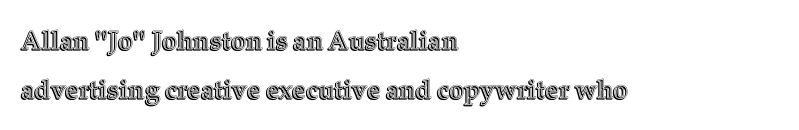
{"italic": "no", "underline": "no", "align": "left", "line_spacing_ratio": 1.88, "letter_spacing": "normal", "letter_spacing_em": 0.0, "glyph_px": 26}
